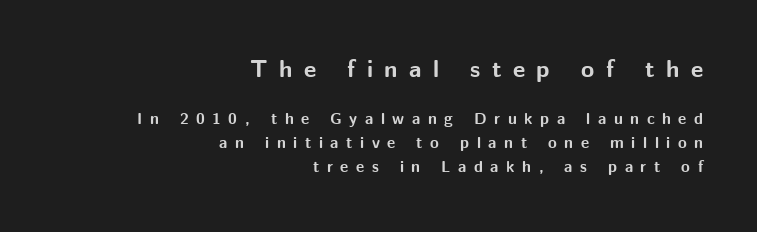
{"italic": "no", "bold": "yes", "underline": "no", "align": "right", "line_spacing": "normal", "line_spacing_ratio": 1.49, "letter_spacing": "wide", "letter_spacing_em": 0.47, "larger_block": "first", "size_ratio": 1.5, "glyph_px": 24}
